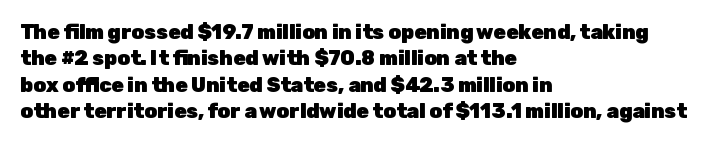
{"italic": "no", "bold": "yes", "underline": "no", "align": "left", "line_spacing": "normal", "line_spacing_ratio": 1.32, "letter_spacing": "normal", "letter_spacing_em": 0.0, "glyph_px": 20}
